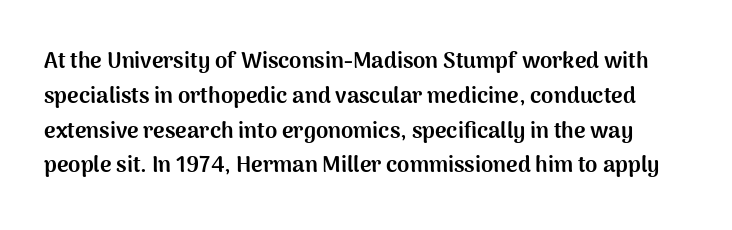
Q: Is the text bold? A: Yes.
Q: Is the text italic (slanted)? A: No, it is upright.
Q: Is the text underlined? A: No.
Q: Is the spacing between letters normal or unusually wide? A: Normal.
Q: Is the spacing between lines tight, normal or loose? A: Normal.
